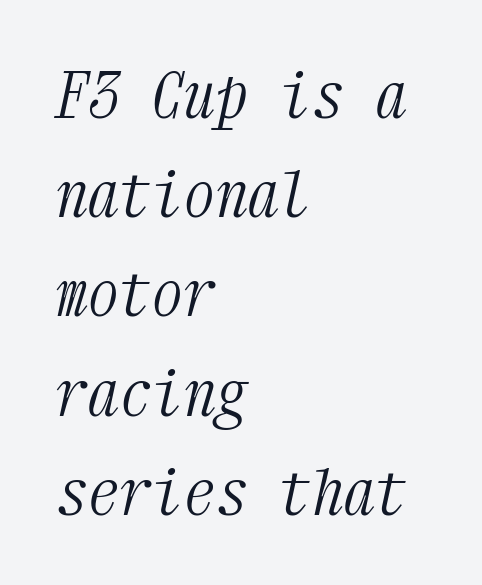
Q: Is the text bold? A: No.
Q: Is the text italic (slanted)? A: Yes, it leans right by about 12 degrees.
Q: Is the typeface a serif or a sans-serif typeface? A: Serif.
Q: Is the text underlined? A: No.
Q: How is the paragraph aligned? A: Left-aligned.
Q: Is the spacing between letters normal or unusually wide? A: Normal.
Q: Is the spacing between lines tight, normal or loose? A: Normal.
Q: Width (condensed, normal, or wide)? A: Condensed.
Q: Stroke contrast? A: Medium.
Q: x-height? A: Medium.
Q: Monospaced? A: Yes.
